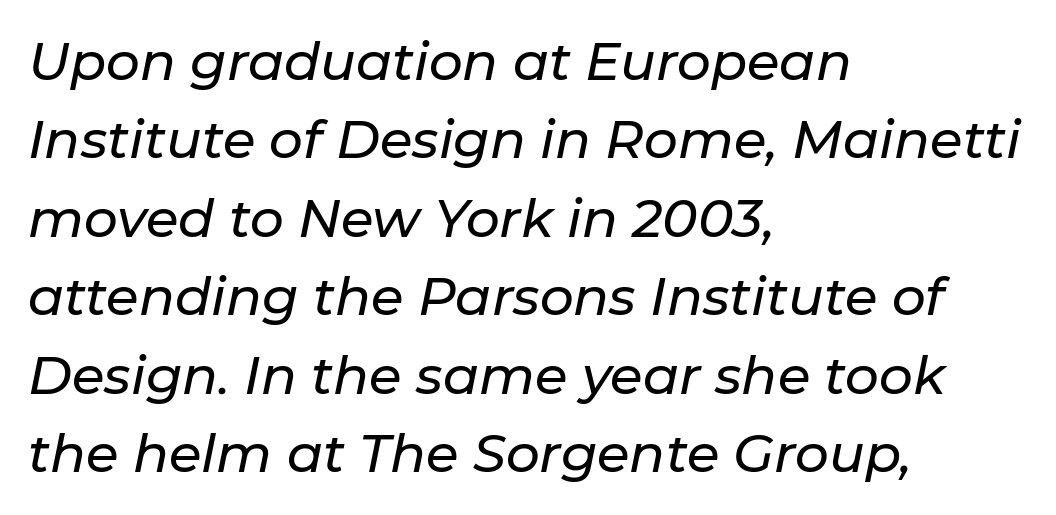
Quick note: italic. One glance says typical: line gaps are just what's usual. The ragged edge is on the right, which tells us the setting is flush left. Check under the words: just untouched page. Spacing between characters is what you'd get straight out of the box.
